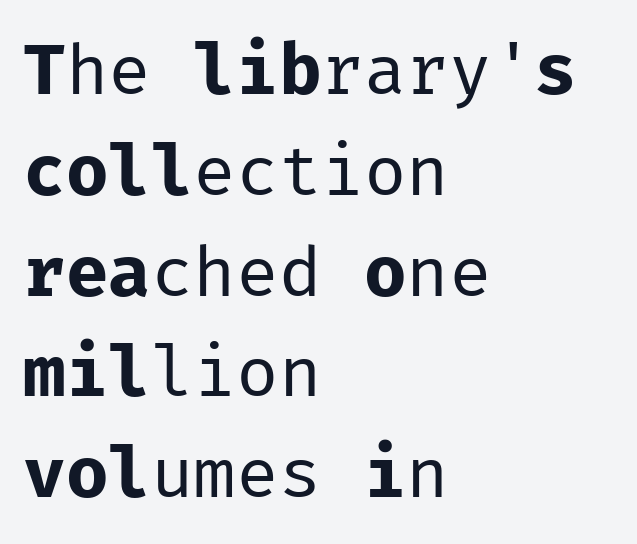
The image shows 71 px regular-weight sans-serif type, upright, monospaced; set left-aligned, normal line spacing (1.42x), normal letter spacing, not underlined; low stroke contrast and a medium x-height.
